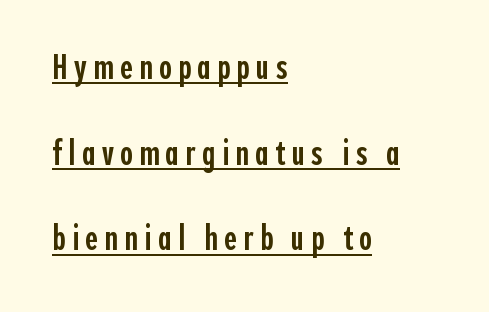
The text was rendered using a sans face with plain stroke endings. The passage shown is typed in a proportional face where columns would drift. You could fit nearly another row in the gap between these rows. Compared with a centered layout, this one pins lines to the left instead.
